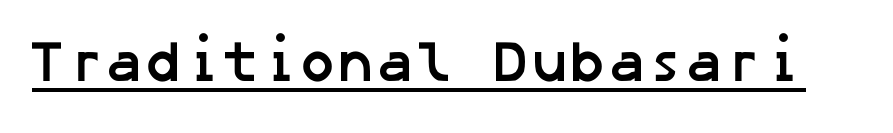
A continuous stroke trails under the words, as in a hyperlink. The glyphs in this specimen are sans serif. The passage shown has conventional tracking throughout. The letters are bold, with thick, heavy strokes.
